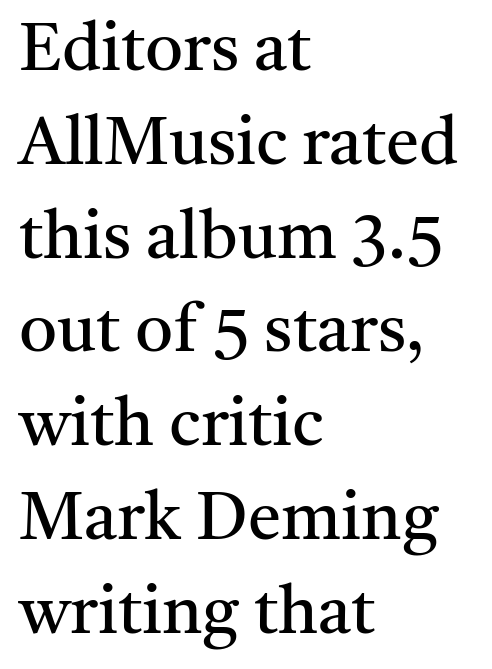
{"serif": "yes", "italic": "no", "bold": "no", "weight": "regular", "width": "normal", "stroke_contrast": "medium", "x_height": "medium", "monospaced": "no", "underline": "no", "align": "left", "line_spacing": "normal", "line_spacing_ratio": 1.4, "letter_spacing": "normal", "letter_spacing_em": 0.0, "glyph_px": 67}
